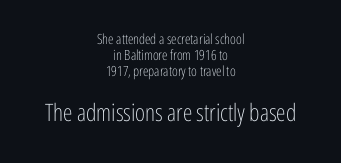
{"italic": "no", "bold": "no", "underline": "no", "align": "center", "line_spacing": "tight", "line_spacing_ratio": 1.15, "letter_spacing": "normal", "letter_spacing_em": 0.0, "larger_block": "second", "size_ratio": 1.71, "glyph_px": 24}
